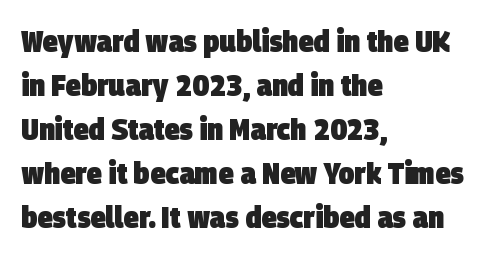
Q: Is the text bold? A: Yes.
Q: Is the typeface a serif or a sans-serif typeface? A: Sans-serif.
Q: Is the text underlined? A: No.
Q: How is the paragraph aligned? A: Left-aligned.
Q: Is the spacing between letters normal or unusually wide? A: Normal.
Q: Is the spacing between lines tight, normal or loose? A: Normal.
Q: Width (condensed, normal, or wide)? A: Condensed.
Q: Stroke contrast? A: Low.
Q: x-height? A: Large.
Q: Monospaced? A: No.
